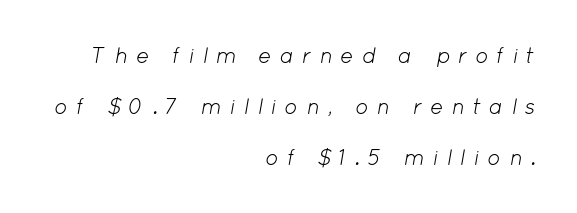
Q: Is the text bold? A: No.
Q: Is the text italic (slanted)? A: Yes, it leans right by about 12 degrees.
Q: Is the text underlined? A: No.
Q: How is the paragraph aligned? A: Right-aligned.
Q: Is the spacing between letters normal or unusually wide? A: Unusually wide.
Q: Is the spacing between lines tight, normal or loose? A: Loose.
